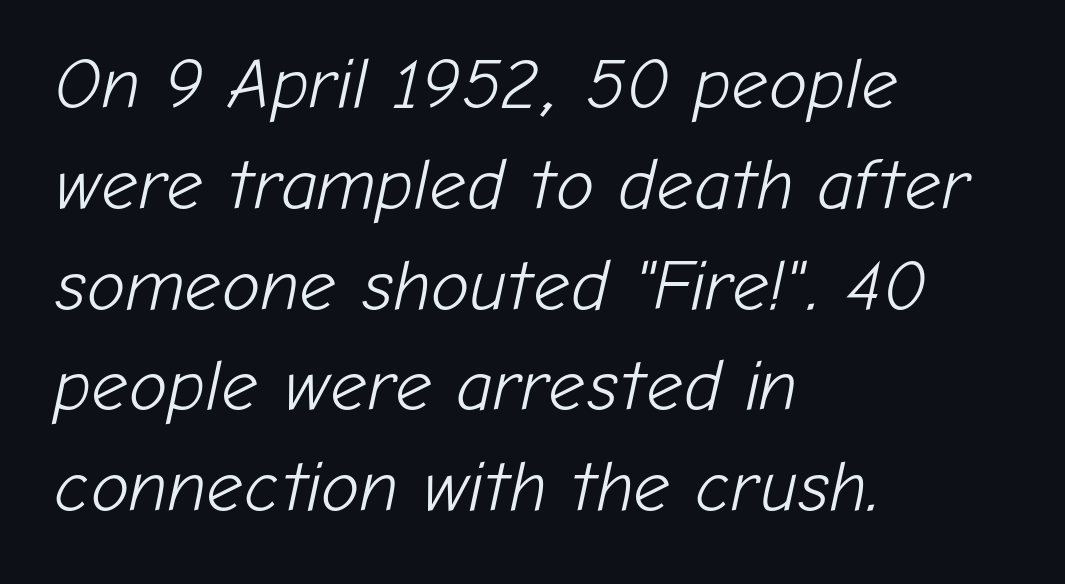
Is there much room between lines? A standard amount, neither cramped nor airy. The passage shown is typed in a proportional face where columns would drift. The rag falls on the right side of this text block. Words float on clear page, feet unadorned. This rendering leaves character spacing at its baseline value. Italic: yes, the glyphs are oblique.
